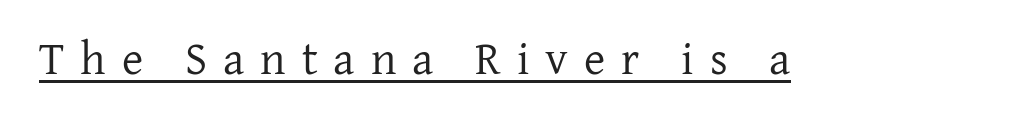
Q: Is the text bold? A: No.
Q: Is the text italic (slanted)? A: No, it is upright.
Q: Is the typeface a serif or a sans-serif typeface? A: Serif.
Q: Is the text underlined? A: Yes.
Q: Is the spacing between letters normal or unusually wide? A: Unusually wide.
Q: Width (condensed, normal, or wide)? A: Normal.
Q: Stroke contrast? A: Low.
Q: x-height? A: Medium.
Q: Monospaced? A: No.
